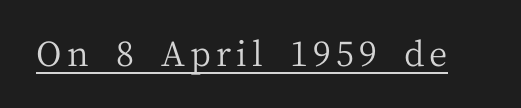
{"serif": "yes", "italic": "no", "bold": "no", "weight": "regular", "width": "normal", "stroke_contrast": "medium", "x_height": "medium", "monospaced": "no", "underline": "yes", "glyph_px": 34}
